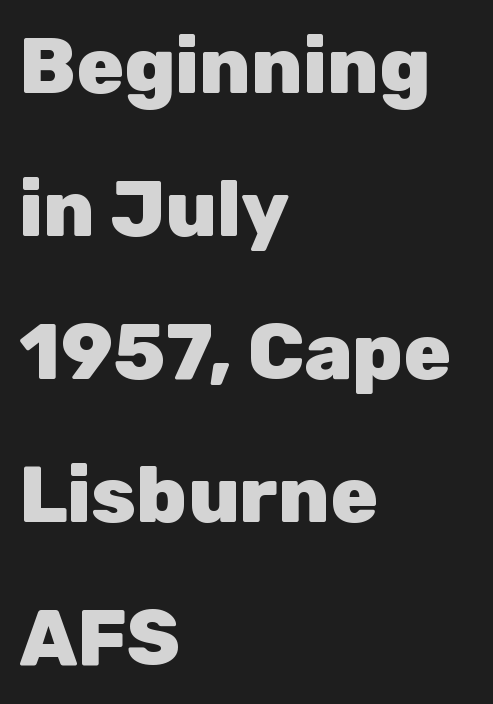
{"serif": "no", "italic": "no", "bold": "yes", "weight": "heavy", "width": "normal", "stroke_contrast": "low", "x_height": "medium", "monospaced": "no", "underline": "no", "align": "left", "line_spacing_ratio": 1.81, "letter_spacing": "normal", "letter_spacing_em": 0.0, "glyph_px": 79}
